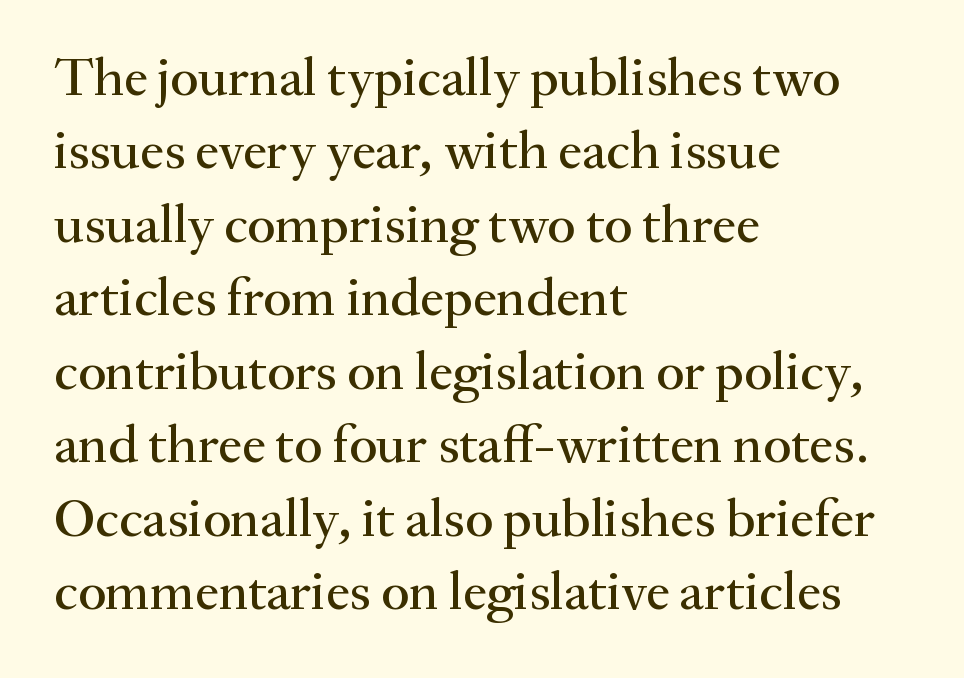
{"serif": "yes", "italic": "no", "width": "normal", "stroke_contrast": "medium", "x_height": "small", "monospaced": "no", "underline": "no", "align": "left", "line_spacing": "normal", "line_spacing_ratio": 1.36, "letter_spacing": "normal", "letter_spacing_em": 0.0, "glyph_px": 54}
